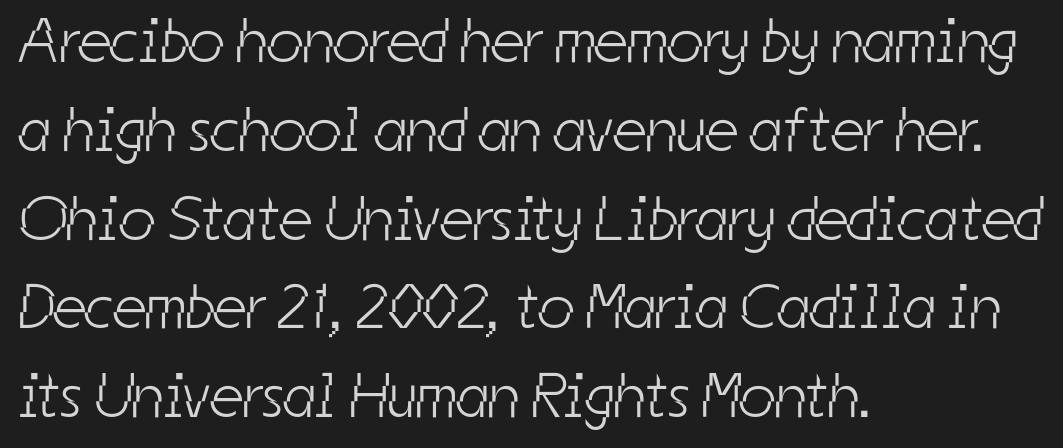
Nothing unusual about the tracking: characters are spaced as the font intends. Leftover space on each line is placed entirely after the last word. The passage shown is typed in a proportional face where columns would drift. Type style note: lacks serifs.
